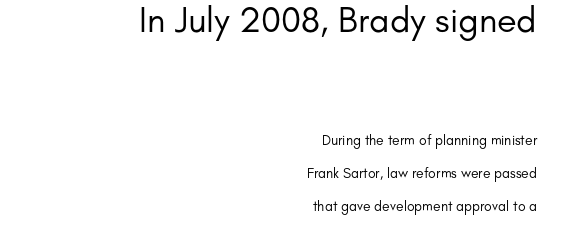
Stroke thickness stays within the range of a standard reading face or lighter. Inter-character spacing is left at the font's built-in metrics. This is roman type, the default non-slanted kind. The specimen omits any rule beneath the text block's lines.
